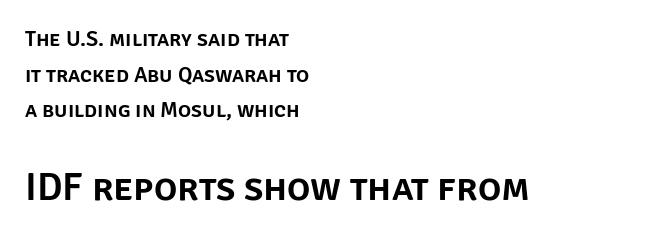
The text block is weighted toward the left margin, trailing off unevenly rightward. Each word holds together tightly as a unit, with standard inter-letter gaps. Only glyphs here, with clear space below each row. The block sitting lower on the canvas is the one with enlarged characters. This sample has the flowing, uneven cadence of proportional lettering.
